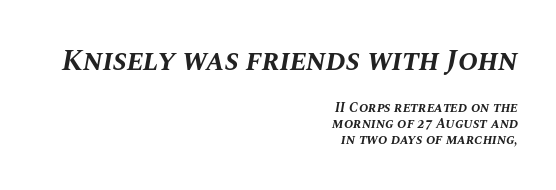
{"italic": "yes", "lean": "right", "slant_degrees": 10, "bold": "yes", "weight": "bold", "width": "normal", "stroke_contrast": "medium", "x_height": "large", "monospaced": "no", "underline": "no", "align": "right", "line_spacing_ratio": 1.16, "letter_spacing": "normal", "letter_spacing_em": 0.0, "larger_block": "first", "size_ratio": 2.14, "glyph_px": 30}
